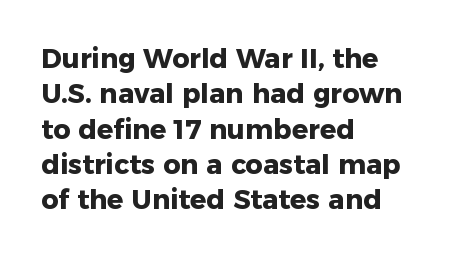
Q: Is the text bold? A: Yes.
Q: Is the text italic (slanted)? A: No, it is upright.
Q: Is the text underlined? A: No.
Q: How is the paragraph aligned? A: Left-aligned.
Q: Is the spacing between letters normal or unusually wide? A: Normal.
Q: Is the spacing between lines tight, normal or loose? A: Normal.
